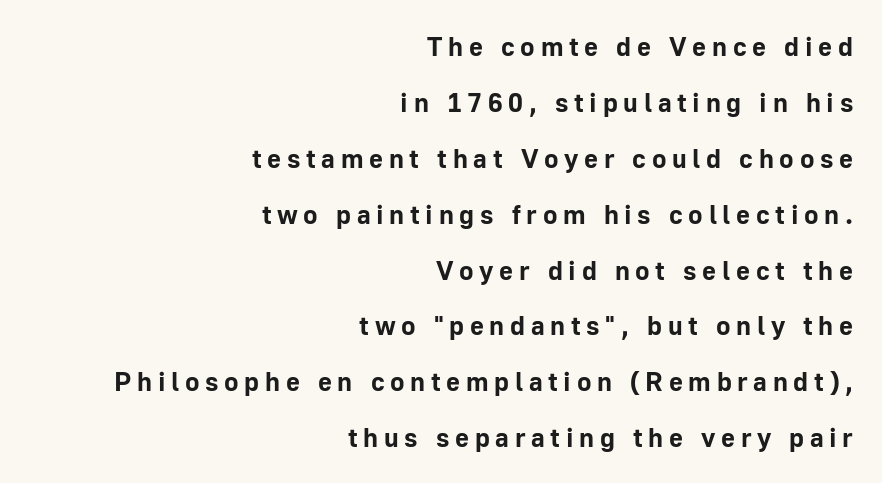
{"italic": "no", "bold": "yes", "underline": "no", "align": "right", "line_spacing": "loose", "line_spacing_ratio": 2.07, "letter_spacing": "wide", "letter_spacing_em": 0.21, "glyph_px": 27}
